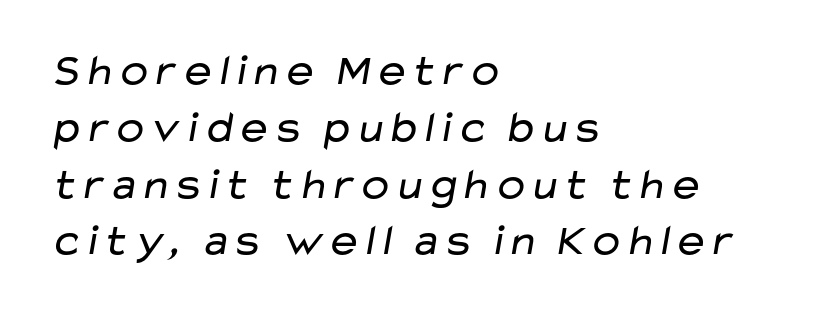
One-word summary of the alignment: left. You could not count columns in this text — the font is proportionally spaced. The weight tops out at a normal text grade. Does extra space separate the letters? No, they use regular spacing. Descender tails drop into unmarked territory. Vertical spacing — default.
